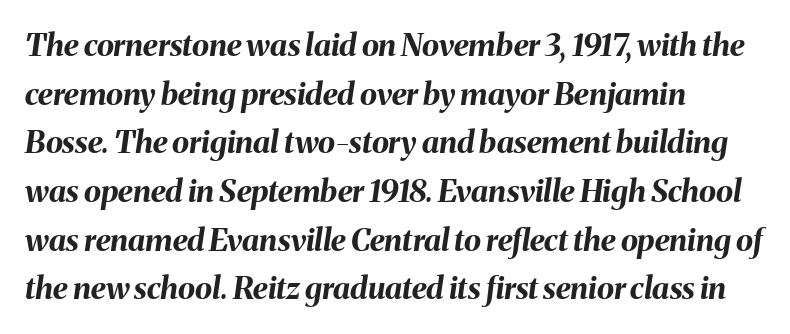
The image shows 31 px bold type, italic (leaning right); set left-aligned, normal line spacing (1.57x), normal letter spacing, not underlined; medium stroke contrast and a medium x-height.
